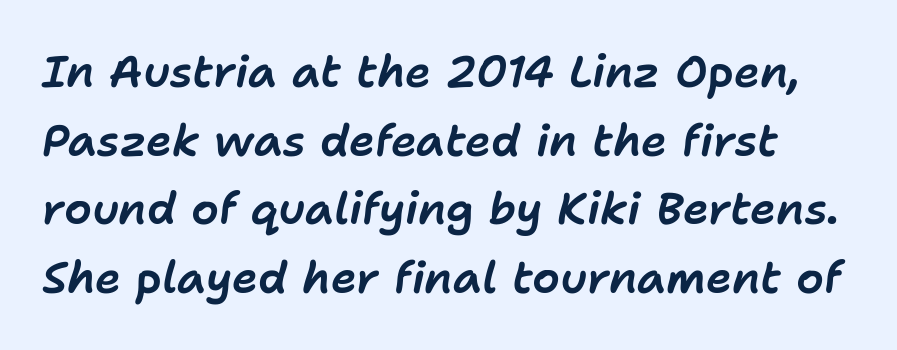
The image shows 44 px text type, italic (leaning right); set normal line spacing (1.56x), normal letter spacing, not underlined; low stroke contrast and a medium x-height.
